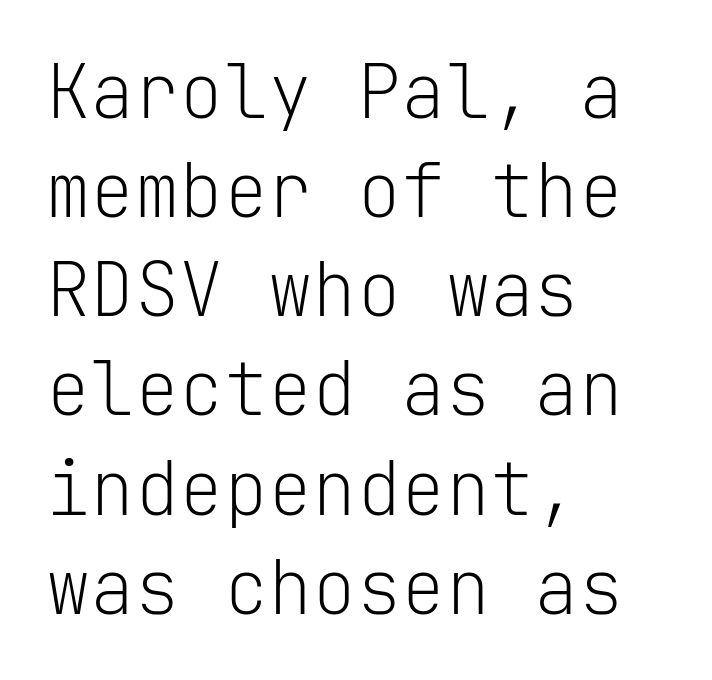
Bold? No — there's no thickening of the strokes. Quick note: interline space is typical. Serifs: no, the terminals of the letterforms are clean. Rendered with straight, roman letterforms. Layout note: lines flush left. Descenders are the only things crossing below the line.
